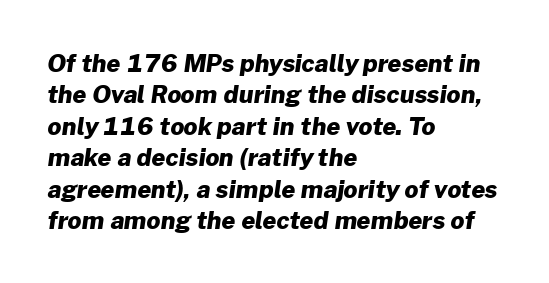
The image shows 24 px bold type; set left-aligned, normal line spacing (1.31x), normal letter spacing, not underlined.
